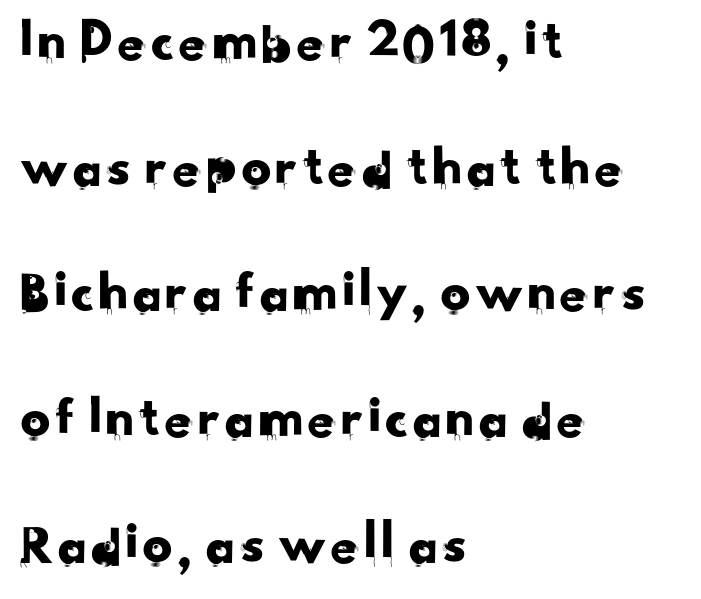
{"serif": "no", "width": "normal", "stroke_contrast": "low", "x_height": "small", "monospaced": "no", "underline": "no", "align": "left", "line_spacing": "loose", "line_spacing_ratio": 2.13, "letter_spacing": "normal", "letter_spacing_em": 0.0, "glyph_px": 59}
